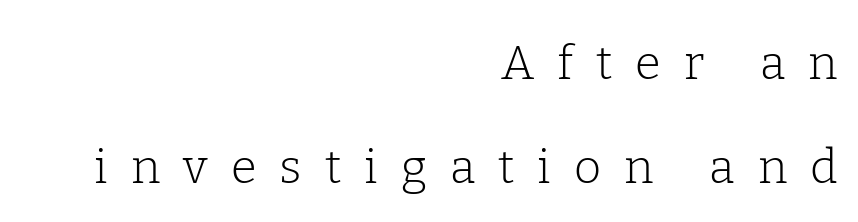
{"serif": "yes", "italic": "no", "bold": "no", "weight": "light", "width": "normal", "stroke_contrast": "low", "x_height": "medium", "monospaced": "no", "underline": "no", "align": "right", "line_spacing": "loose", "line_spacing_ratio": 2.22, "letter_spacing": "wide", "letter_spacing_em": 0.49, "glyph_px": 47}
